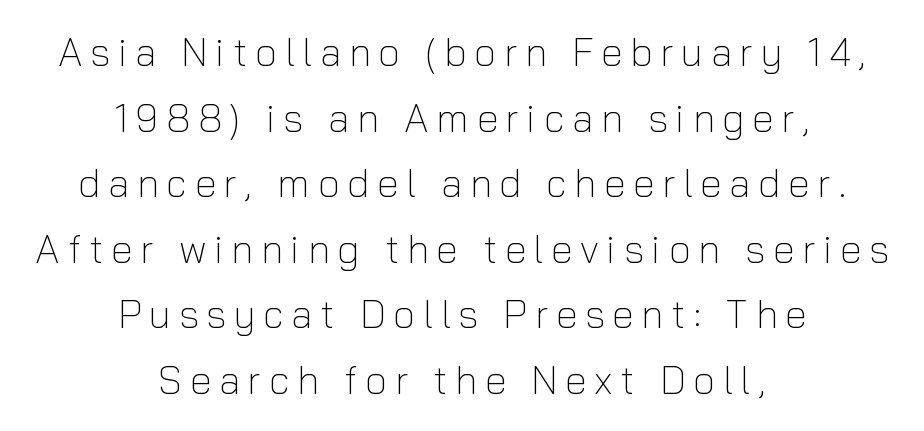
The image shows 39 px light sans-serif type, upright; set centered, normal line spacing (1.68x), unusually wide letter spacing (+0.2 em), not underlined; low stroke contrast and a medium x-height.
